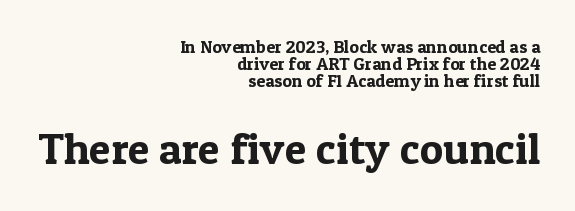
Q: Is the text italic (slanted)? A: No, it is upright.
Q: Is the typeface a serif or a sans-serif typeface? A: Serif.
Q: Is the text underlined? A: No.
Q: How is the paragraph aligned? A: Right-aligned.
Q: Is the spacing between letters normal or unusually wide? A: Normal.
Q: Is the spacing between lines tight, normal or loose? A: Tight.
Q: Which block of text is set in a larger size, the first (top) or the second (bottom)? A: The second (bottom) one.
Q: Width (condensed, normal, or wide)? A: Normal.
Q: x-height? A: Medium.
Q: Monospaced? A: No.
